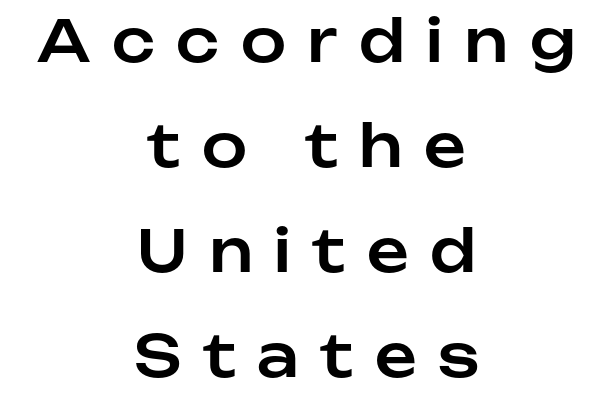
{"serif": "no", "italic": "no", "width": "normal", "stroke_contrast": "low", "x_height": "medium", "monospaced": "no", "underline": "no", "align": "center", "line_spacing_ratio": 1.81, "letter_spacing": "wide", "letter_spacing_em": 0.37, "glyph_px": 58}
